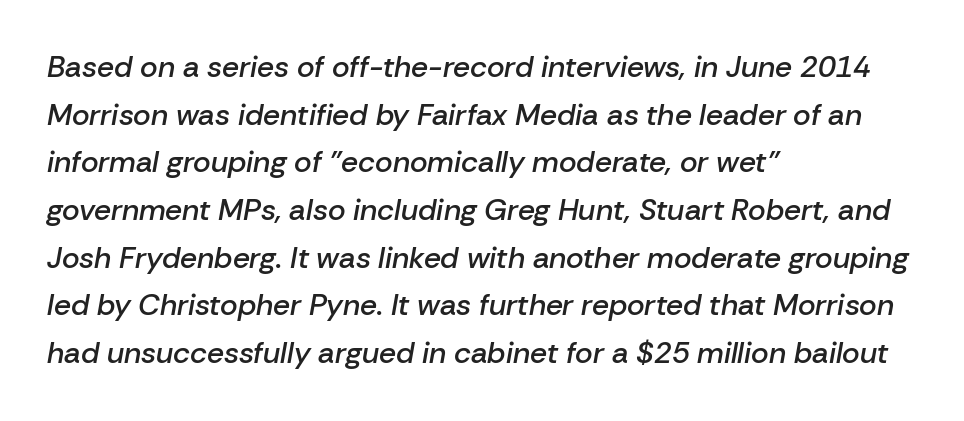
The image shows 30 px semibold type, italic (leaning right); set left-aligned, normal line spacing (1.59x), normal letter spacing, not underlined; low stroke contrast and a medium x-height.
